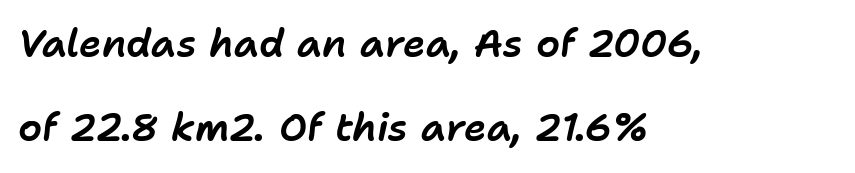
In CSS terms this would be text-align: left. Quick note: interline space is abundant. If you drew a line through each stem, it would be angled. Inter-character spacing is left at the font's built-in metrics. The passage shown is not underscored anywhere. Varying glyph widths throughout — classic text-font behaviour.
